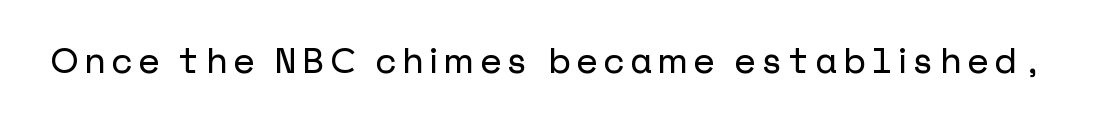
The image shows 35 px sans-serif type, upright; set not underlined; low stroke contrast and a medium x-height.
